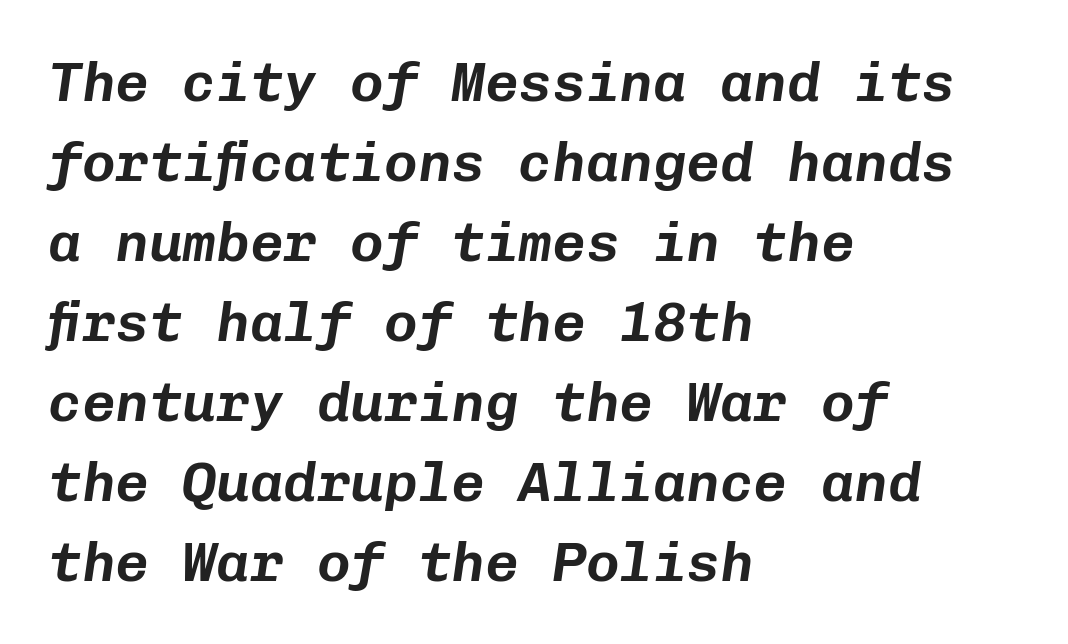
{"italic": "yes", "lean": "right", "slant_degrees": 8, "width": "normal", "stroke_contrast": "low", "x_height": "medium", "monospaced": "yes", "underline": "no", "align": "left", "line_spacing": "normal", "line_spacing_ratio": 1.43, "letter_spacing": "normal", "letter_spacing_em": 0.0, "glyph_px": 56}
